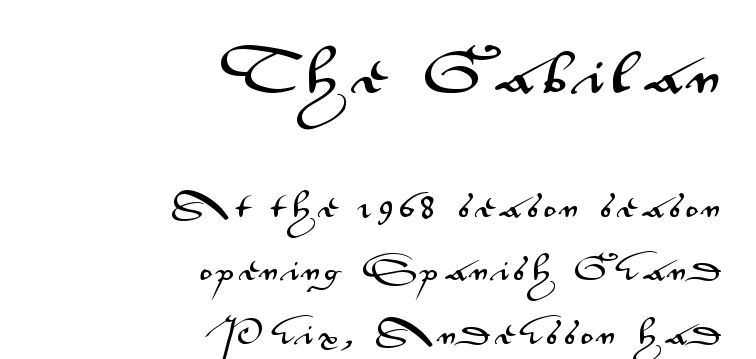
Q: Is the text italic (slanted)? A: Yes.
Q: Is the typeface a serif or a sans-serif typeface? A: Sans-serif.
Q: Is the text underlined? A: No.
Q: How is the paragraph aligned? A: Right-aligned.
Q: Is the spacing between letters normal or unusually wide? A: Unusually wide.
Q: Is the spacing between lines tight, normal or loose? A: Loose.
Q: Which block of text is set in a larger size, the first (top) or the second (bottom)? A: The first (top) one.
Q: Width (condensed, normal, or wide)? A: Wide.
Q: Stroke contrast? A: Medium.
Q: x-height? A: Small.
Q: Monospaced? A: No.
